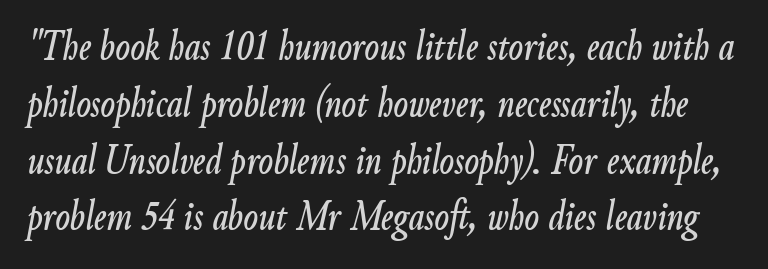
The image shows 43 px condensed type, italic (leaning right); set normal line spacing (1.32x), normal letter spacing, not underlined; low stroke contrast and a small x-height.
